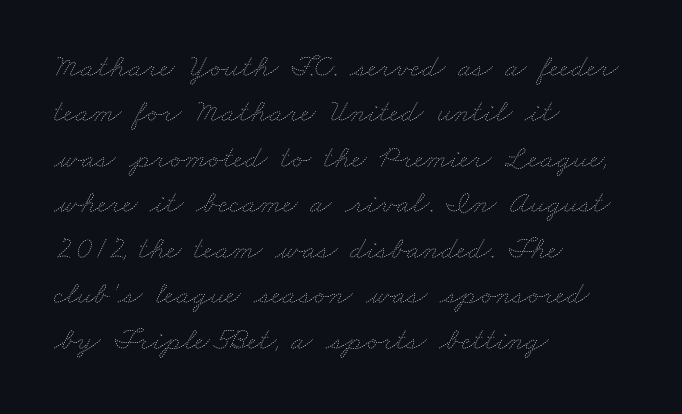
{"bold": "no", "weight": "thin", "width": "wide", "stroke_contrast": "low", "x_height": "small", "monospaced": "no", "underline": "no", "align": "left", "line_spacing": "normal", "line_spacing_ratio": 1.42, "letter_spacing": "normal", "letter_spacing_em": 0.0, "glyph_px": 32}
